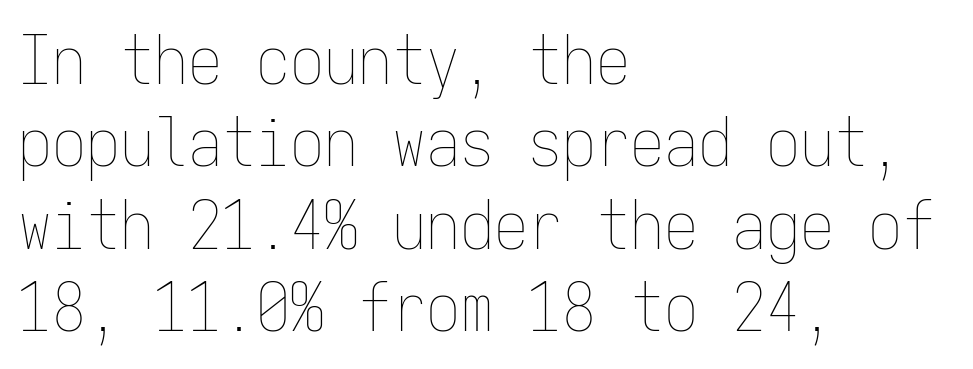
The strokes carry an ordinary text weight at most. The baseline area is clear. Designer's note — italics off, roman on. Does extra space separate the letters? No, they use regular spacing. This rendering uses left alignment, leaving the right contour irregular.
